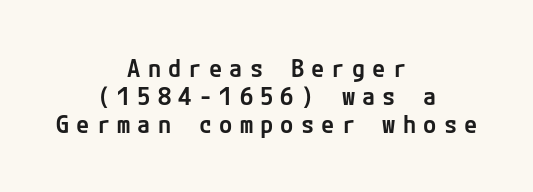
The image shows 24 px text type, upright; set centered, line spacing 1.16x, unusually wide letter spacing (+0.3 em), not underlined.
